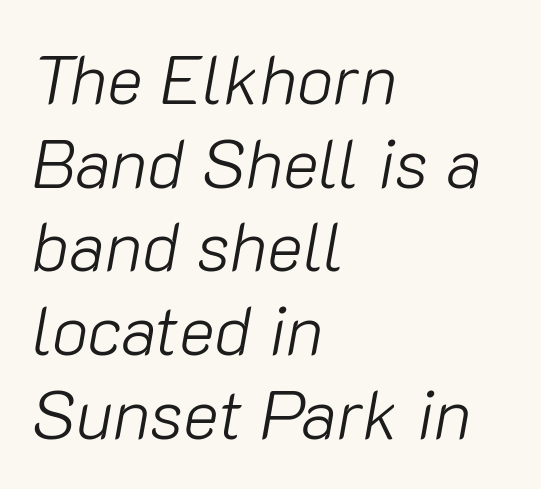
Q: Is the text bold? A: No.
Q: Is the text italic (slanted)? A: Yes, it leans right by about 10 degrees.
Q: Is the text underlined? A: No.
Q: How is the paragraph aligned? A: Left-aligned.
Q: Is the spacing between letters normal or unusually wide? A: Normal.
Q: Width (condensed, normal, or wide)? A: Normal.
Q: Stroke contrast? A: Low.
Q: x-height? A: Medium.
Q: Monospaced? A: No.
